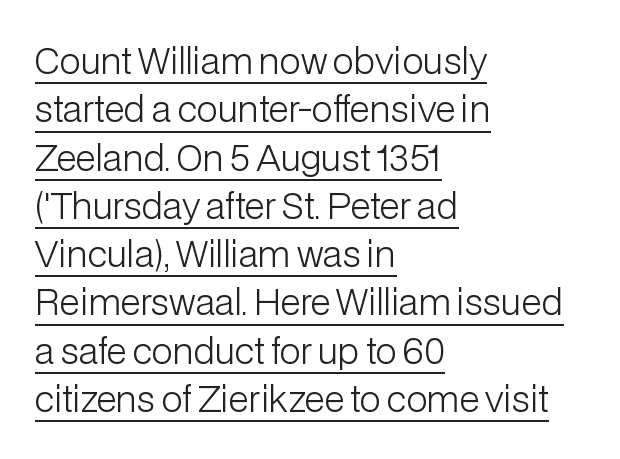
The image shows 35 px light sans-serif type, upright; set left-aligned, normal line spacing (1.38x), normal letter spacing, underlined; low stroke contrast and a medium x-height.
